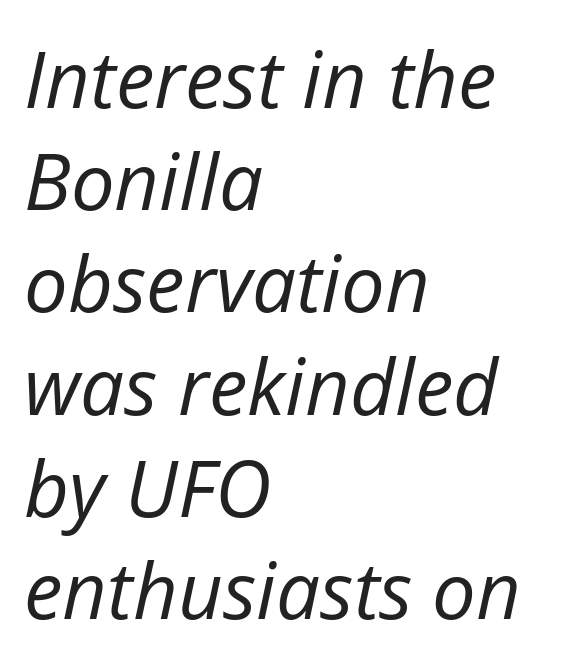
Each stroke keeps to a modest, everyday thickness or less. The letters are slanted; this is an italic face. A typesetter would call this proportional, since set widths differ per character. The rendering anchors every line to the left-hand side. These lines sit exactly where default settings would place them.
